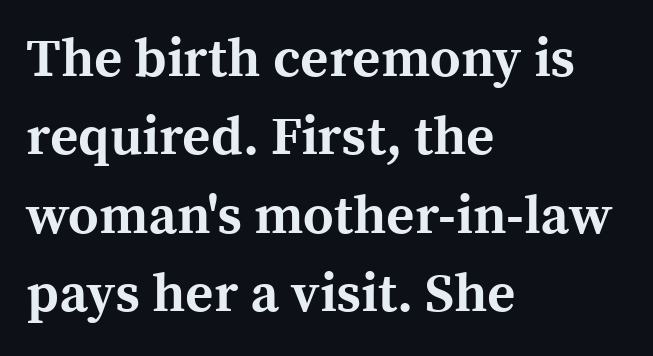
Q: Is the text bold? A: Yes.
Q: Is the text italic (slanted)? A: No, it is upright.
Q: Is the typeface a serif or a sans-serif typeface? A: Serif.
Q: Is the text underlined? A: No.
Q: How is the paragraph aligned? A: Left-aligned.
Q: Is the spacing between letters normal or unusually wide? A: Normal.
Q: Is the spacing between lines tight, normal or loose? A: Normal.
Q: Width (condensed, normal, or wide)? A: Normal.
Q: x-height? A: Medium.
Q: Monospaced? A: No.
